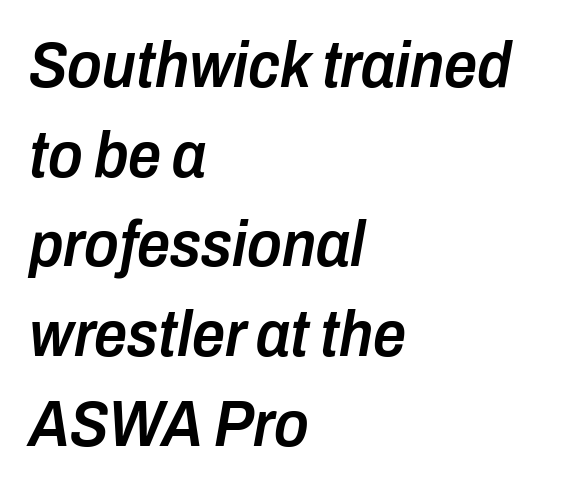
Q: Is the text bold? A: Semi-bold.
Q: Is the text italic (slanted)? A: Yes, it leans right by about 10 degrees.
Q: Is the text underlined? A: No.
Q: How is the paragraph aligned? A: Left-aligned.
Q: Is the spacing between letters normal or unusually wide? A: Normal.
Q: Is the spacing between lines tight, normal or loose? A: Normal.
Q: Width (condensed, normal, or wide)? A: Condensed.
Q: Stroke contrast? A: Low.
Q: x-height? A: Medium.
Q: Monospaced? A: No.
